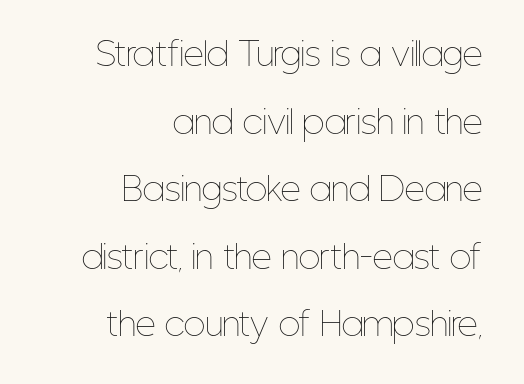
Q: Is the text bold? A: No.
Q: Is the text italic (slanted)? A: No, it is upright.
Q: Is the text underlined? A: No.
Q: How is the paragraph aligned? A: Right-aligned.
Q: Is the spacing between letters normal or unusually wide? A: Normal.
Q: Is the spacing between lines tight, normal or loose? A: Loose.
Q: Width (condensed, normal, or wide)? A: Condensed.
Q: Stroke contrast? A: Low.
Q: x-height? A: Medium.
Q: Monospaced? A: No.
